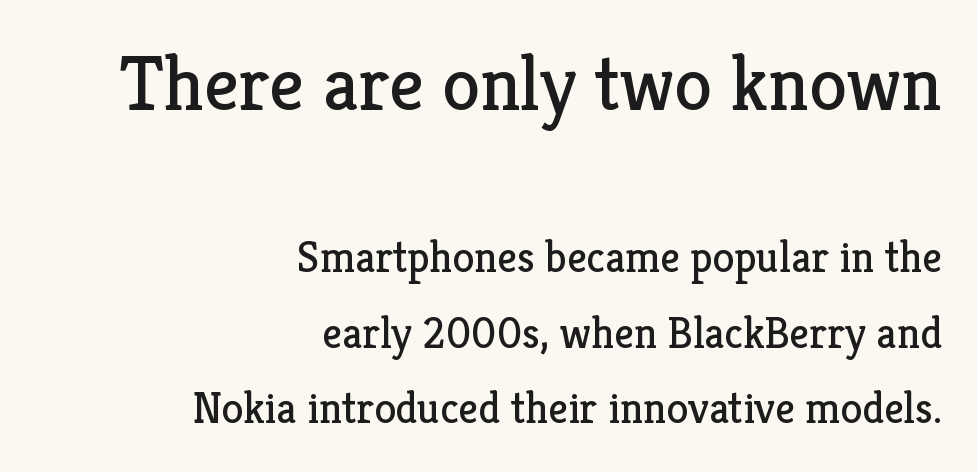
The image shows 77 px regular-weight serif type, upright; set right-aligned, line spacing 1.72x, normal letter spacing, not underlined; the first (top) block is 1.75x larger; low stroke contrast and a medium x-height.
